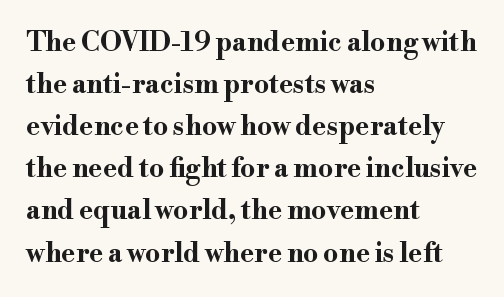
Q: Is the text bold? A: Yes.
Q: Is the text italic (slanted)? A: No, it is upright.
Q: Is the text underlined? A: No.
Q: How is the paragraph aligned? A: Left-aligned.
Q: Is the spacing between letters normal or unusually wide? A: Normal.
Q: Is the spacing between lines tight, normal or loose? A: Normal.
